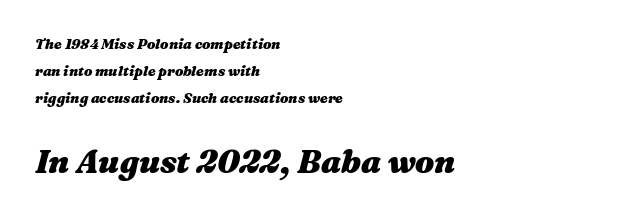
{"italic": "yes", "lean": "right", "slant_degrees": 16, "bold": "yes", "weight": "heavy", "width": "wide", "stroke_contrast": "medium", "x_height": "medium", "monospaced": "no", "underline": "no", "align": "left", "line_spacing": "loose", "line_spacing_ratio": 1.92, "letter_spacing": "normal", "letter_spacing_em": 0.0, "larger_block": "second", "size_ratio": 2.29, "glyph_px": 32}
